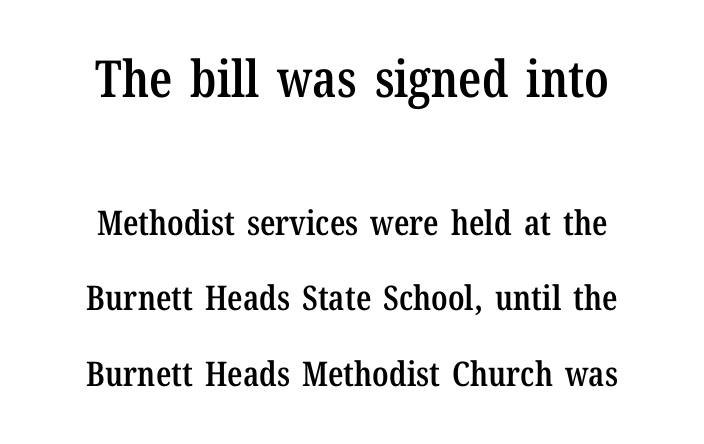
The image shows 51 px semibold, condensed serif type, upright; set centered, loose line spacing (2.23x), normal letter spacing, not underlined; the first (top) block is 1.5x larger; low stroke contrast and a medium x-height.
